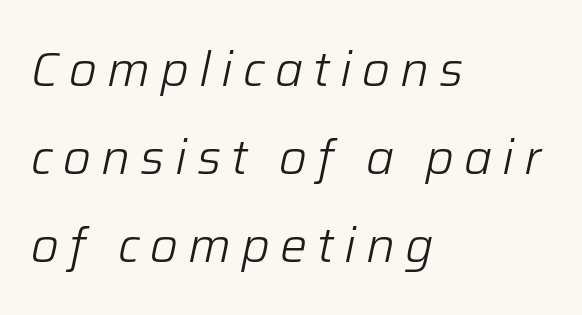
Q: Is the text bold? A: No.
Q: Is the text italic (slanted)? A: Yes, it leans right by about 12 degrees.
Q: Is the text underlined? A: No.
Q: How is the paragraph aligned? A: Left-aligned.
Q: Is the spacing between letters normal or unusually wide? A: Unusually wide.
Q: Width (condensed, normal, or wide)? A: Normal.
Q: Stroke contrast? A: Low.
Q: x-height? A: Medium.
Q: Monospaced? A: No.
